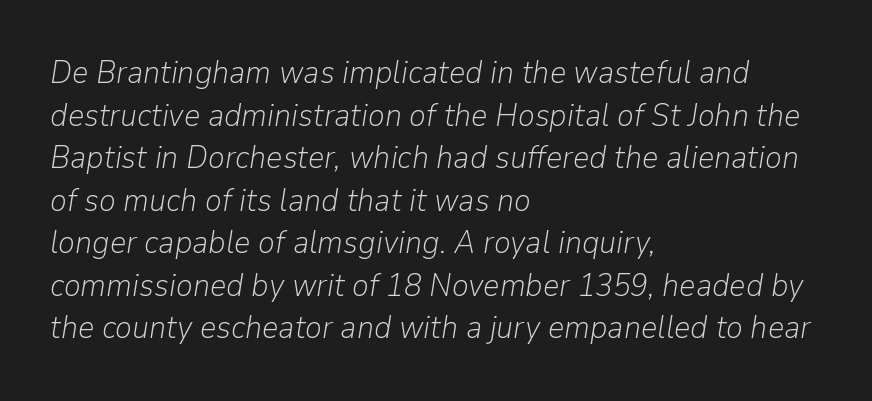
{"italic": "yes", "lean": "right", "slant_degrees": 9, "bold": "no", "weight": "light", "width": "normal", "stroke_contrast": "low", "x_height": "medium", "monospaced": "no", "underline": "no", "align": "left", "line_spacing": "normal", "line_spacing_ratio": 1.33, "letter_spacing": "normal", "letter_spacing_em": 0.0, "glyph_px": 32}
